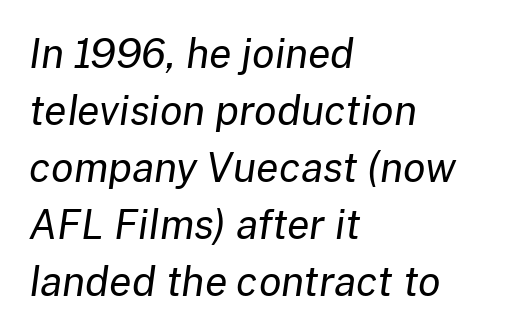
A typesetter would call this proportional, since set widths differ per character. A normal amount of white space separates one row of letters from the next. Descenders are the only things crossing below the line. Tall strokes in this sample are angled rather than plumb. Does the copy run flush right? No — it runs flush left. Stems and bowls with no extra thickness — not bold.
